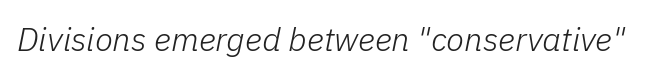
{"italic": "yes", "lean": "right", "slant_degrees": 11, "bold": "no", "weight": "light", "width": "normal", "stroke_contrast": "low", "x_height": "medium", "monospaced": "no", "underline": "no", "letter_spacing": "normal", "letter_spacing_em": 0.0, "glyph_px": 33}
